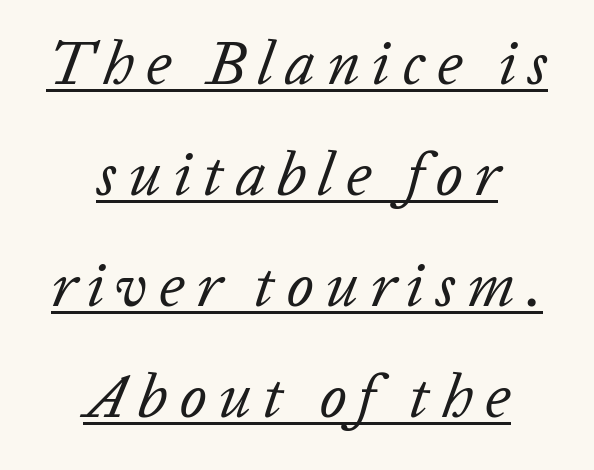
The passage is arranged like a title page — every line centered. Slanted lettering throughout. A light-to-regular cut is what we see here. Notice how a bar underscores the lettering throughout. Character widths vary here, with narrow letters taking less room than wide ones.
